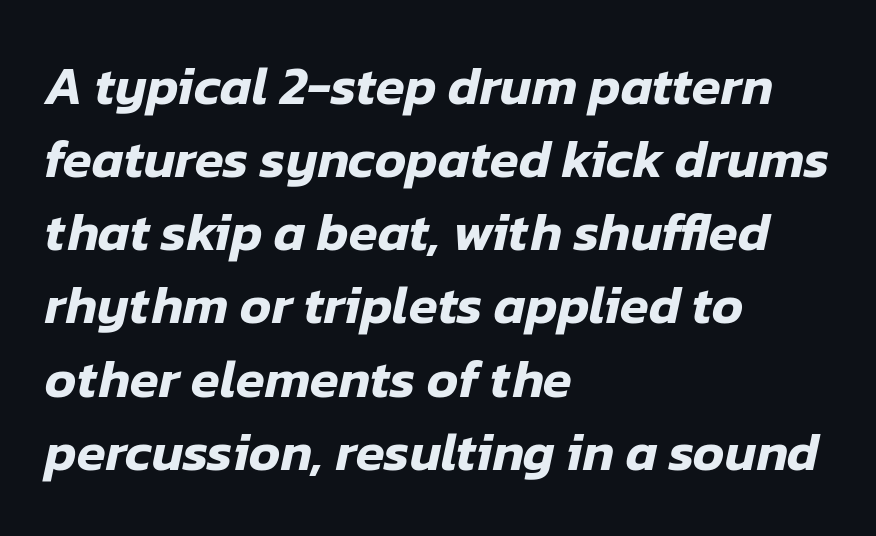
The image shows 53 px text type, italic (leaning right); set left-aligned, normal line spacing (1.38x), normal letter spacing, not underlined; low stroke contrast and a medium x-height.
